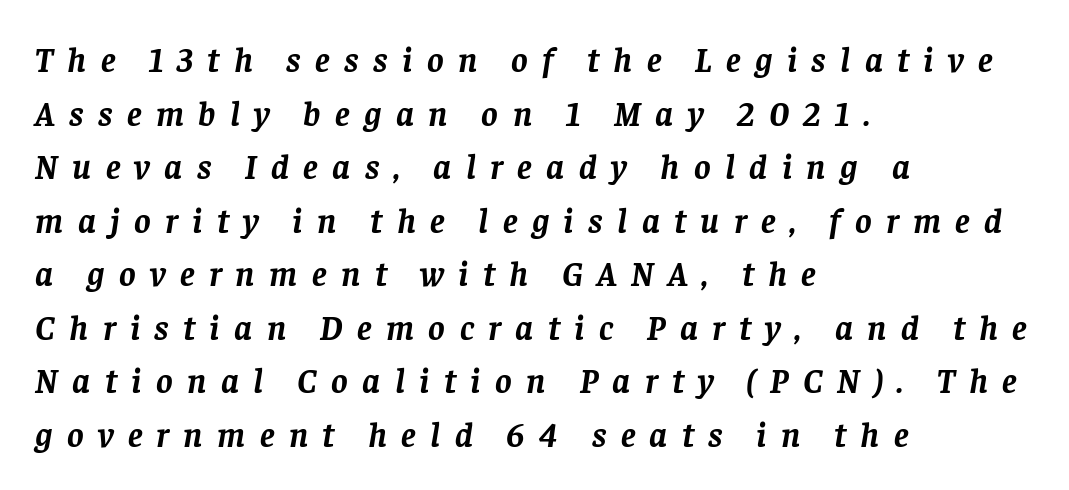
{"serif": "yes", "italic": "yes", "lean": "right", "slant_degrees": 8, "bold": "yes", "weight": "semibold", "width": "normal", "stroke_contrast": "low", "x_height": "large", "monospaced": "no", "underline": "no", "align": "left", "line_spacing": "normal", "line_spacing_ratio": 1.53, "letter_spacing": "wide", "letter_spacing_em": 0.41, "glyph_px": 35}
